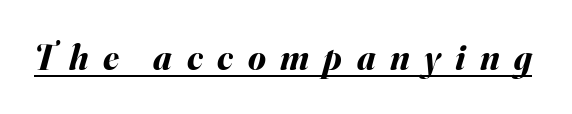
Emphasis by weight is at full strength: bold. Students, observe the line beneath the letters — that is underlining. The letters advance in unequal steps, a hallmark of proportional type. Designer's note — italics engaged. You could only call the tracking loose — the letters float apart.
